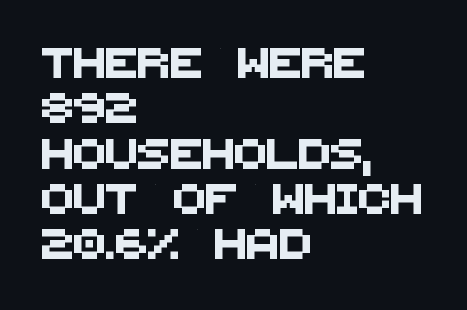
Q: Is the typeface a serif or a sans-serif typeface? A: Sans-serif.
Q: Is the text underlined? A: No.
Q: How is the paragraph aligned? A: Left-aligned.
Q: Is the spacing between letters normal or unusually wide? A: Normal.
Q: Is the spacing between lines tight, normal or loose? A: Normal.
Q: Width (condensed, normal, or wide)? A: Normal.
Q: Stroke contrast? A: Medium.
Q: x-height? A: Large.
Q: Monospaced? A: No.
